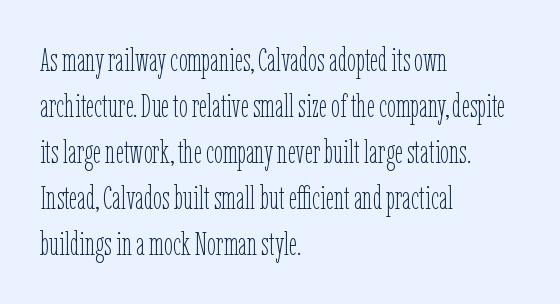
Character widths vary here, with narrow letters taking less room than wide ones. The rendering keeps characters at their native spacing. Rendered with straight, roman letterforms. Letters rest on an invisible, unmarked baseline.
